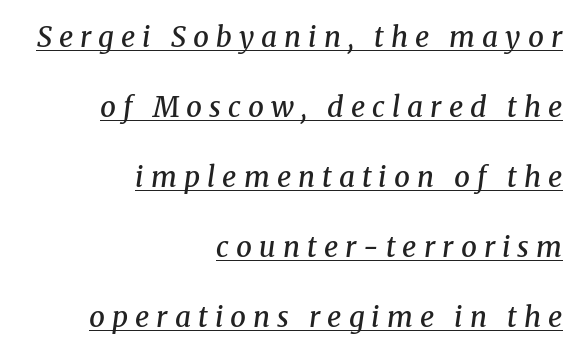
{"serif": "yes", "italic": "yes", "lean": "right", "slant_degrees": 8, "bold": "semi", "weight": "semibold", "width": "normal", "stroke_contrast": "medium", "x_height": "medium", "monospaced": "no", "underline": "yes", "align": "right", "line_spacing": "loose", "line_spacing_ratio": 2.5, "letter_spacing": "wide", "letter_spacing_em": 0.25, "glyph_px": 28}
